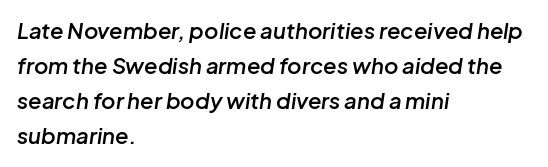
The image shows 22 px text type, italic (leaning right); set left-aligned, normal line spacing (1.59x), normal letter spacing, not underlined.
